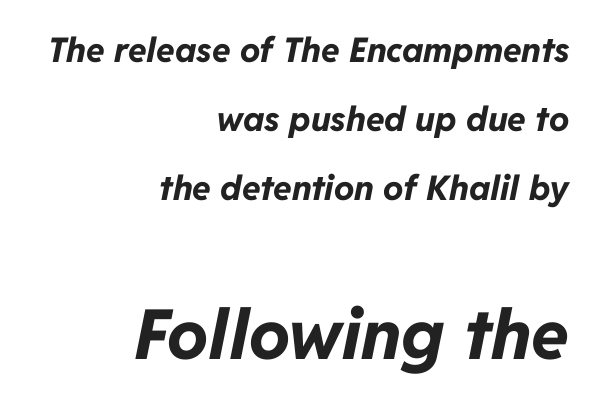
{"italic": "yes", "lean": "right", "slant_degrees": 11, "bold": "yes", "weight": "bold", "width": "normal", "stroke_contrast": "low", "x_height": "medium", "monospaced": "no", "underline": "no", "align": "right", "line_spacing": "loose", "line_spacing_ratio": 2.03, "letter_spacing": "normal", "letter_spacing_em": 0.0, "larger_block": "second", "size_ratio": 2.03, "glyph_px": 69}
